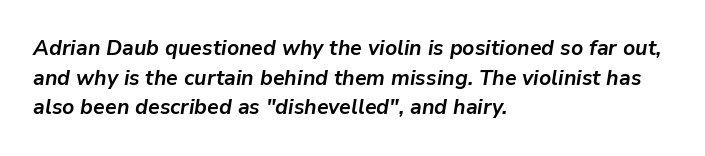
Q: Is the text bold? A: Yes.
Q: Is the text italic (slanted)? A: Yes, it leans right by about 9 degrees.
Q: Is the text underlined? A: No.
Q: How is the paragraph aligned? A: Left-aligned.
Q: Is the spacing between letters normal or unusually wide? A: Normal.
Q: Is the spacing between lines tight, normal or loose? A: Normal.
